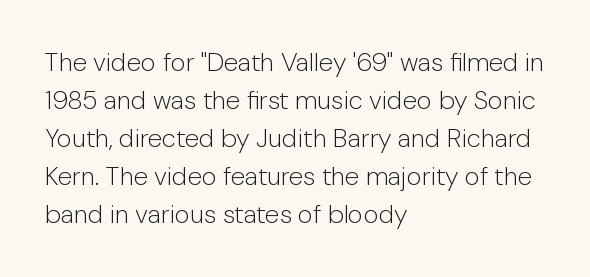
Q: Is the text bold? A: No.
Q: Is the text italic (slanted)? A: No, it is upright.
Q: Is the text underlined? A: No.
Q: How is the paragraph aligned? A: Left-aligned.
Q: Is the spacing between letters normal or unusually wide? A: Normal.
Q: Is the spacing between lines tight, normal or loose? A: Normal.
